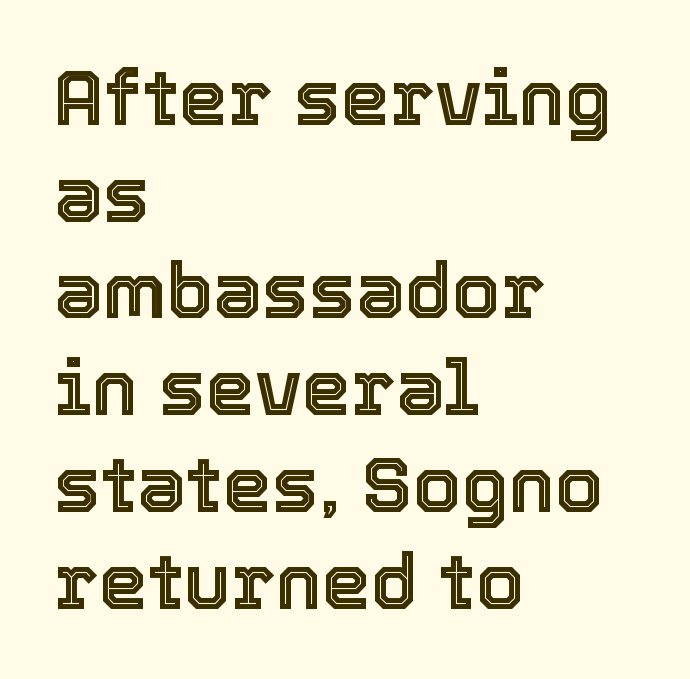
{"italic": "no", "width": "normal", "x_height": "medium", "monospaced": "no", "underline": "no", "align": "left", "line_spacing_ratio": 1.24, "letter_spacing": "normal", "letter_spacing_em": 0.0, "glyph_px": 78}
